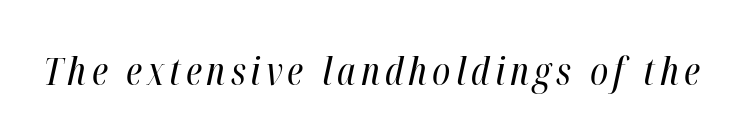
{"italic": "yes", "lean": "right", "slant_degrees": 12, "bold": "no", "weight": "regular", "width": "condensed", "stroke_contrast": "high", "x_height": "medium", "monospaced": "no", "underline": "no", "glyph_px": 39}
